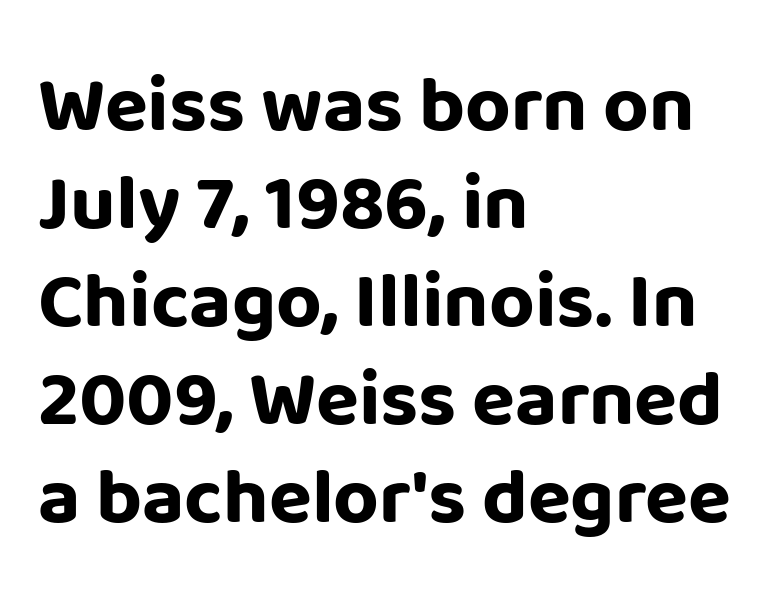
Q: Is the text bold? A: Yes.
Q: Is the text italic (slanted)? A: No, it is upright.
Q: Is the typeface a serif or a sans-serif typeface? A: Sans-serif.
Q: Is the text underlined? A: No.
Q: How is the paragraph aligned? A: Left-aligned.
Q: Is the spacing between letters normal or unusually wide? A: Normal.
Q: Width (condensed, normal, or wide)? A: Normal.
Q: Stroke contrast? A: Low.
Q: x-height? A: Large.
Q: Monospaced? A: No.
